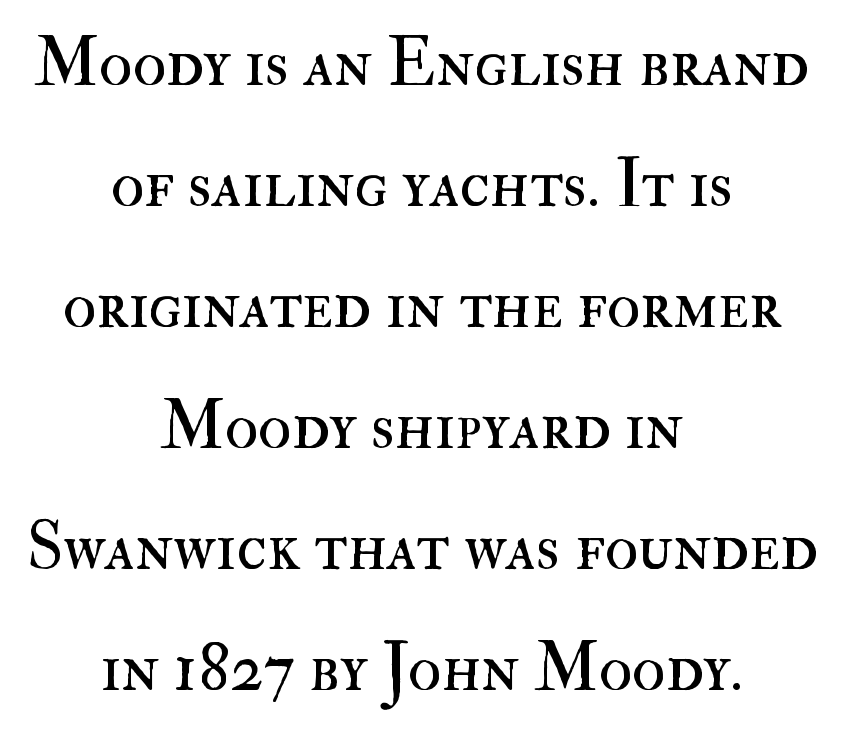
{"italic": "no", "bold": "no", "weight": "regular", "width": "normal", "stroke_contrast": "high", "x_height": "small", "monospaced": "no", "underline": "no", "align": "center", "line_spacing_ratio": 1.78, "letter_spacing": "normal", "letter_spacing_em": 0.0, "glyph_px": 68}
